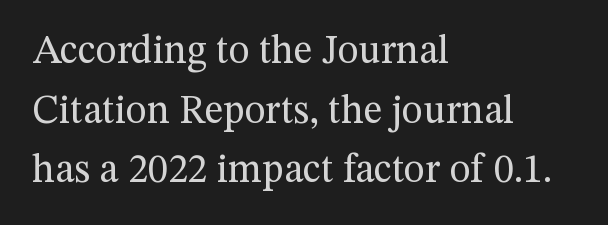
Q: Is the text bold? A: No.
Q: Is the text italic (slanted)? A: No, it is upright.
Q: Is the typeface a serif or a sans-serif typeface? A: Serif.
Q: Is the text underlined? A: No.
Q: How is the paragraph aligned? A: Left-aligned.
Q: Is the spacing between letters normal or unusually wide? A: Normal.
Q: Is the spacing between lines tight, normal or loose? A: Normal.
Q: Width (condensed, normal, or wide)? A: Normal.
Q: Stroke contrast? A: Medium.
Q: x-height? A: Medium.
Q: Monospaced? A: No.
